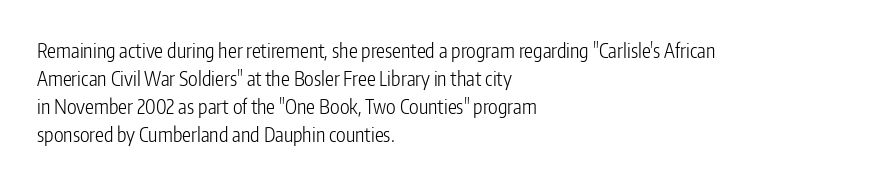
Q: Is the text bold? A: No.
Q: Is the text italic (slanted)? A: No, it is upright.
Q: Is the text underlined? A: No.
Q: How is the paragraph aligned? A: Left-aligned.
Q: Is the spacing between letters normal or unusually wide? A: Normal.
Q: Is the spacing between lines tight, normal or loose? A: Normal.
